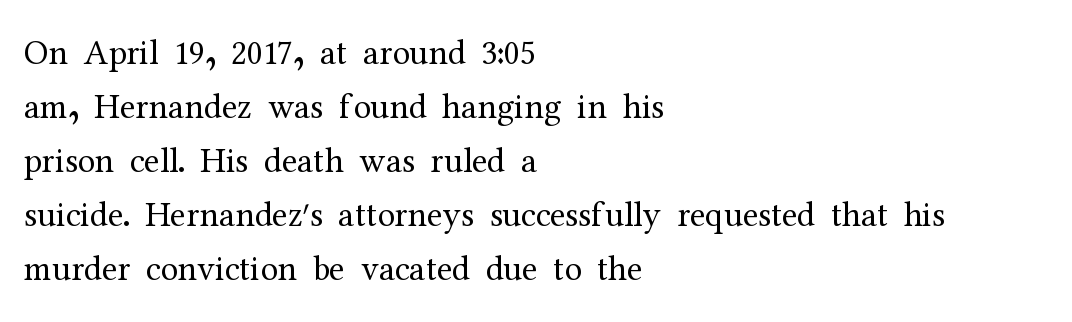
The image shows 35 px regular-weight serif type, upright; set left-aligned, normal line spacing (1.54x), normal letter spacing, not underlined; medium stroke contrast and a medium x-height.
